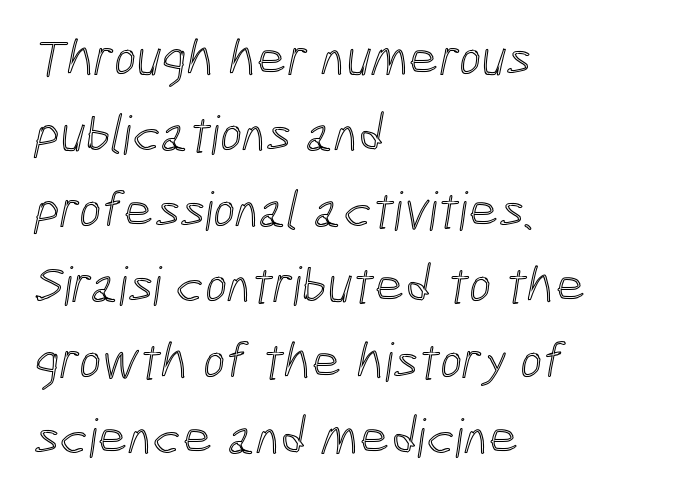
The image shows 53 px condensed type; set left-aligned, normal line spacing (1.43x), normal letter spacing, not underlined; a medium x-height.
